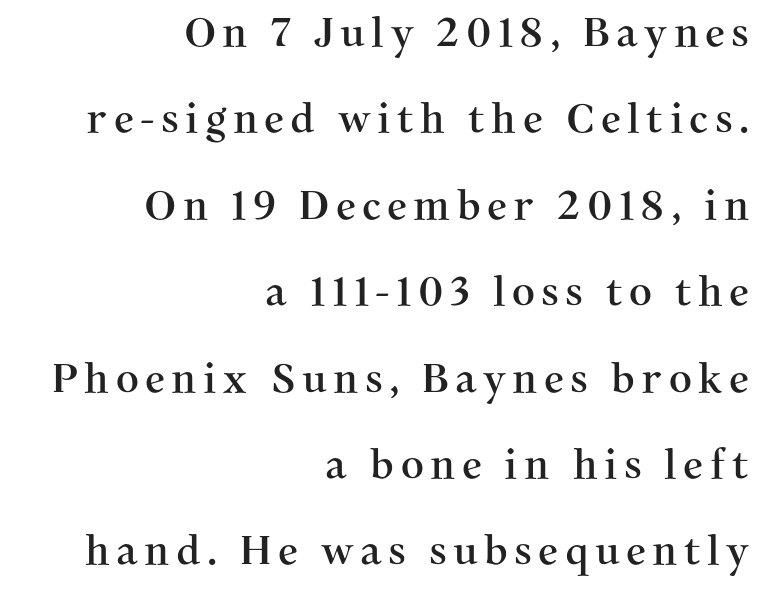
Any mark beneath the type? The region is blank. Leftover space on each line is placed entirely before the opening word. The designer dialed line spacing up above the default. The axis of the letterforms is exactly vertical.
